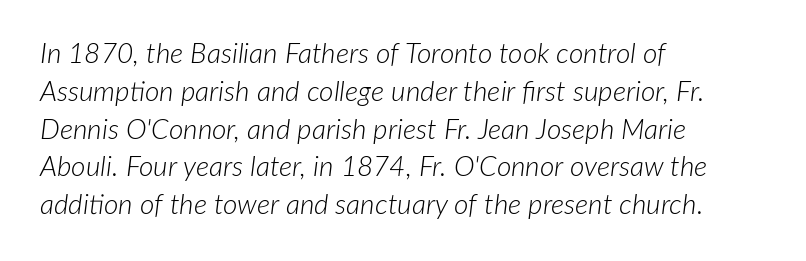
The letters advance in unequal steps, a hallmark of proportional type. Rule under the text: the space is simply empty. Which margin do the lines hug? The left one — the right edge is uneven. This block has exactly the height ordinary leading produces. The whole block is typeset with a tilt. Stem width sits at or under what a default text font uses.
